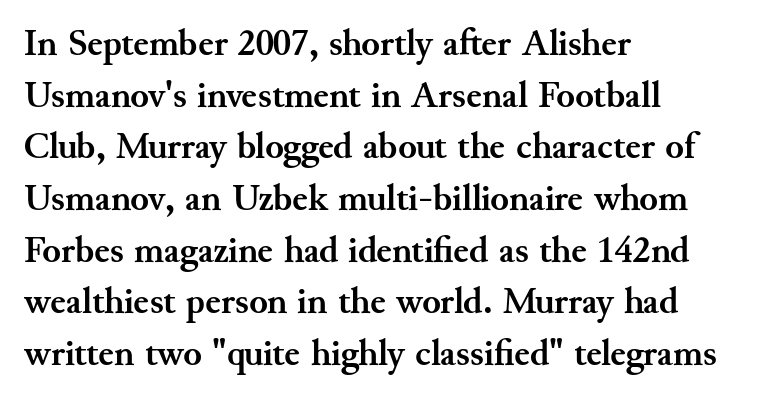
Q: Is the text bold? A: Yes.
Q: Is the text italic (slanted)? A: No, it is upright.
Q: Is the typeface a serif or a sans-serif typeface? A: Serif.
Q: Is the text underlined? A: No.
Q: How is the paragraph aligned? A: Left-aligned.
Q: Is the spacing between letters normal or unusually wide? A: Normal.
Q: Is the spacing between lines tight, normal or loose? A: Normal.
Q: Width (condensed, normal, or wide)? A: Normal.
Q: Stroke contrast? A: Medium.
Q: x-height? A: Small.
Q: Monospaced? A: No.
